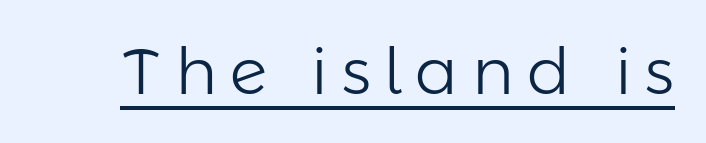
Spacing between characters has been opened up far beyond the box default. Compared with undecorated copy, this sample adds a rule below the words. Letters have the restrained weight of plain body copy at most. The specimen reads as upright at a glance.
